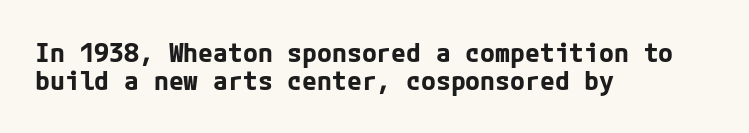
Q: Is the text bold? A: Yes.
Q: Is the text italic (slanted)? A: No, it is upright.
Q: Is the text underlined? A: No.
Q: How is the paragraph aligned? A: Left-aligned.
Q: Is the spacing between letters normal or unusually wide? A: Normal.
Q: Is the spacing between lines tight, normal or loose? A: Tight.
